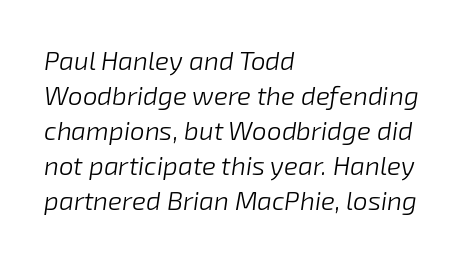
{"italic": "yes", "lean": "right", "slant_degrees": 8, "bold": "no", "underline": "no", "align": "left", "line_spacing": "normal", "line_spacing_ratio": 1.35, "letter_spacing": "normal", "letter_spacing_em": 0.0, "glyph_px": 26}
